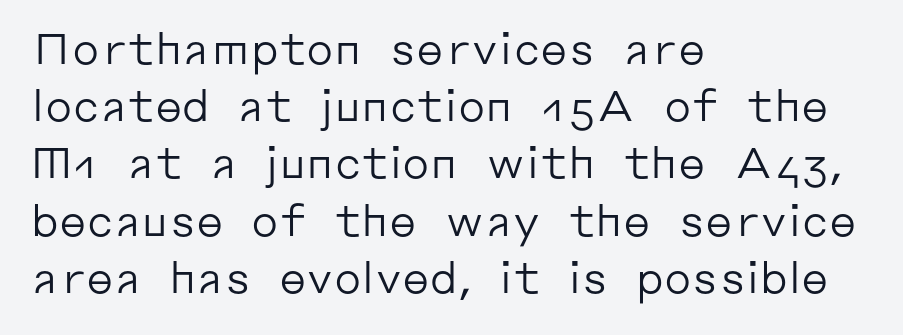
The image shows 43 px regular-weight sans-serif type, upright; set left-aligned, normal line spacing (1.33x), normal letter spacing, not underlined; low stroke contrast and a medium x-height.
